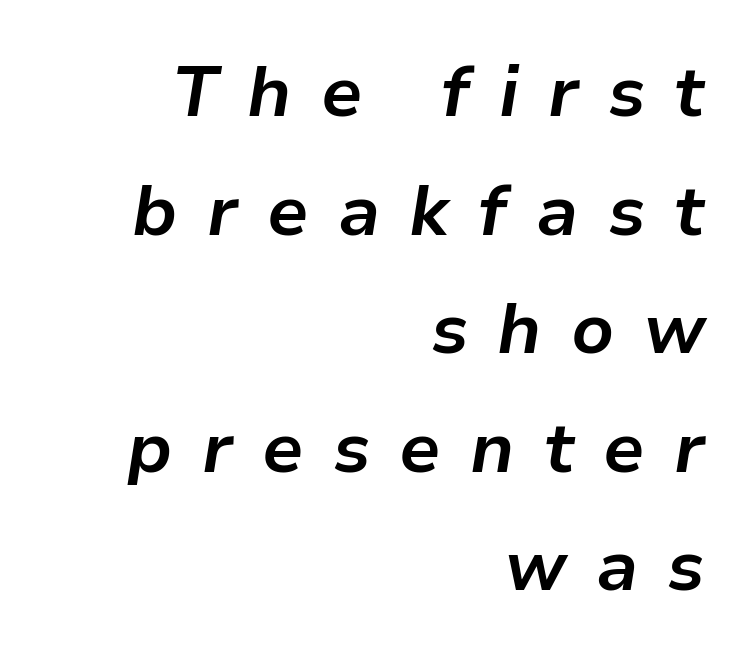
The image shows 71 px bold type, italic (leaning right); set right-aligned, normal line spacing (1.67x), unusually wide letter spacing (+0.41 em), not underlined; low stroke contrast and a medium x-height.
